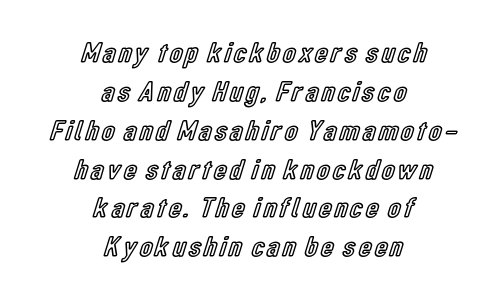
Q: Is the text italic (slanted)? A: Yes.
Q: Is the text underlined? A: No.
Q: How is the paragraph aligned? A: Centered.
Q: Is the spacing between lines tight, normal or loose? A: Normal.
Q: Width (condensed, normal, or wide)? A: Condensed.
Q: x-height? A: Medium.
Q: Monospaced? A: No.
